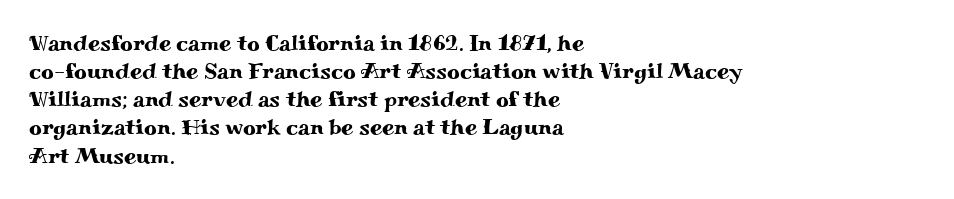
{"italic": "no", "underline": "no", "align": "left", "line_spacing": "normal", "line_spacing_ratio": 1.28, "letter_spacing": "normal", "letter_spacing_em": 0.0, "glyph_px": 22}
